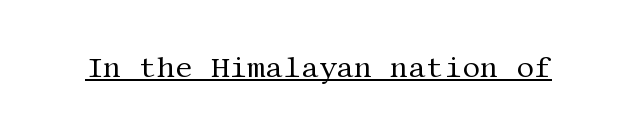
{"serif": "yes", "italic": "no", "bold": "no", "weight": "regular", "width": "normal", "stroke_contrast": "medium", "x_height": "large", "underline": "yes", "letter_spacing": "normal", "letter_spacing_em": 0.0, "glyph_px": 28}
